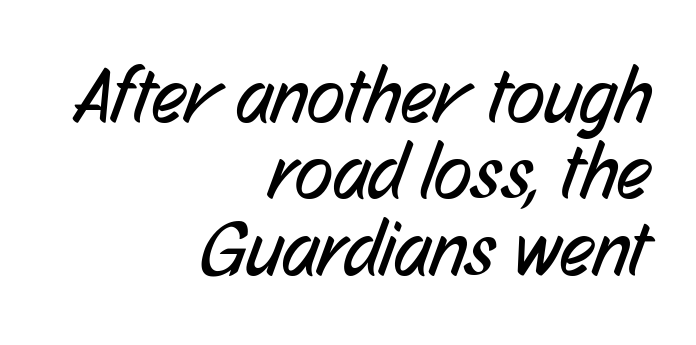
The image shows 78 px regular-weight, condensed sans-serif type; set right-aligned, tight line spacing (0.98x), normal letter spacing, not underlined; low stroke contrast and a medium x-height.
